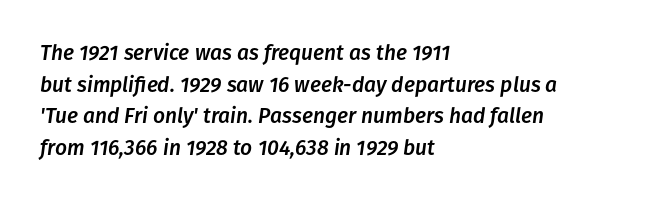
Notice how the passage keeps a crisp vertical edge on the left only. The line texture is even and compact thanks to regular tracking. It's the slanting kind of type. Whoever set this chose a conventional vertical rhythm. Underlining? Definitely not there.
